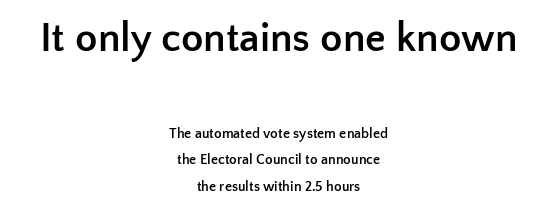
The image shows 41 px semibold sans-serif type, upright; set centered, line spacing 1.88x, normal letter spacing, not underlined; the first (top) block is 2.93x larger; low stroke contrast and a medium x-height.
